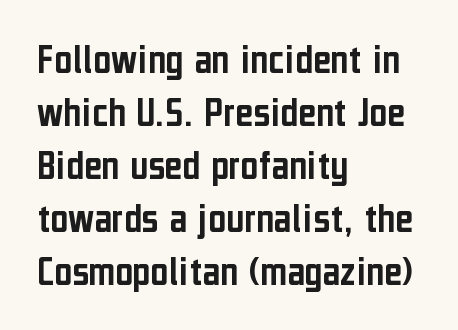
This rendering uses left alignment, leaving the right contour irregular. This is sans-serif lettering, the kind often seen on screens and signage. Bare-footed words on every line. You could not count columns in this text — the font is proportionally spaced. There is no visible air inserted between adjacent glyphs.
